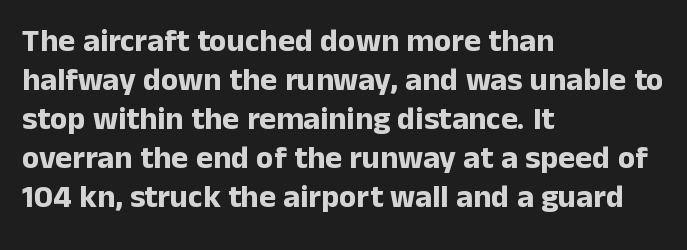
Casual observation: everything's shoved over to the left. Looks like regular typesetting: each glyph gets only the width it needs. Typographically, this falls in the sans-serif category. This is heavy type, rendered in bold. Every stem runs plumb, perpendicular to the baseline. Glance below the letters and you will spot only blank space.
